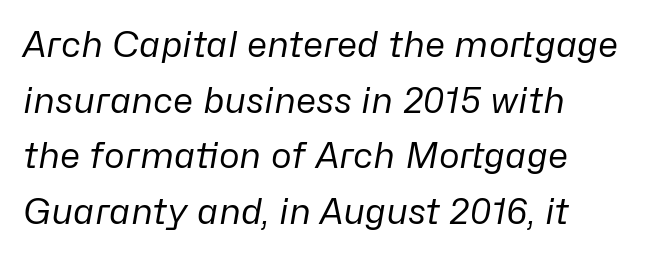
Interline gaps are of average width in this sample. Descenders are the only things crossing below the line. The axis of the letterforms is tilted away from vertical. Heaviness? Minimal to ordinary, like unemphasized prose. Characters follow at the spacing the type designer built in.
